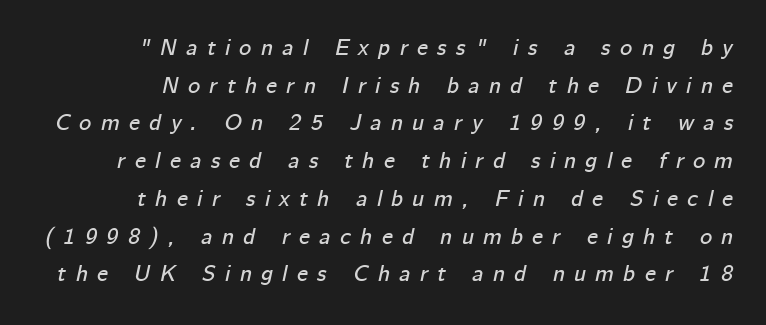
The image shows 23 px text type, italic (leaning right); set normal line spacing (1.64x), unusually wide letter spacing (+0.41 em), not underlined.
